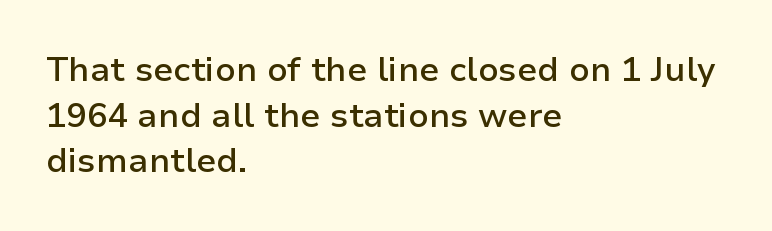
{"serif": "no", "italic": "no", "bold": "semi", "weight": "semibold", "width": "normal", "stroke_contrast": "low", "x_height": "medium", "monospaced": "no", "underline": "no", "align": "left", "line_spacing": "normal", "line_spacing_ratio": 1.34, "letter_spacing": "normal", "letter_spacing_em": 0.0, "glyph_px": 34}
